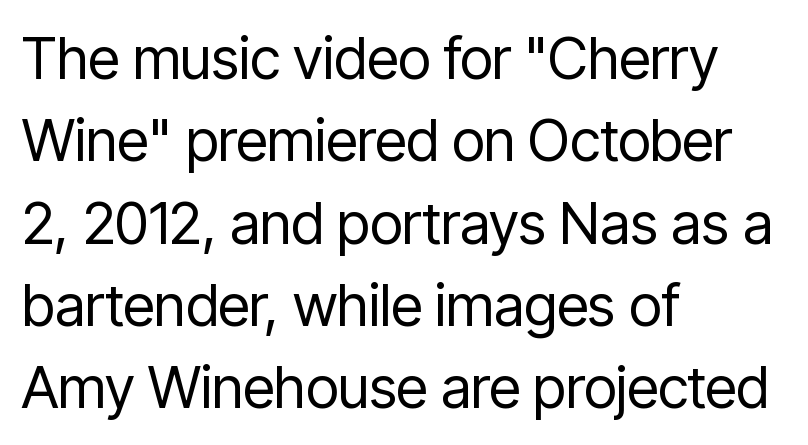
The designer went with a sans here, leaving each stem footless. These lines are rendered in a variable-pitch font. Where is the straight margin? On the left. The letters sit at their default tracking, neither squeezed nor spread.
